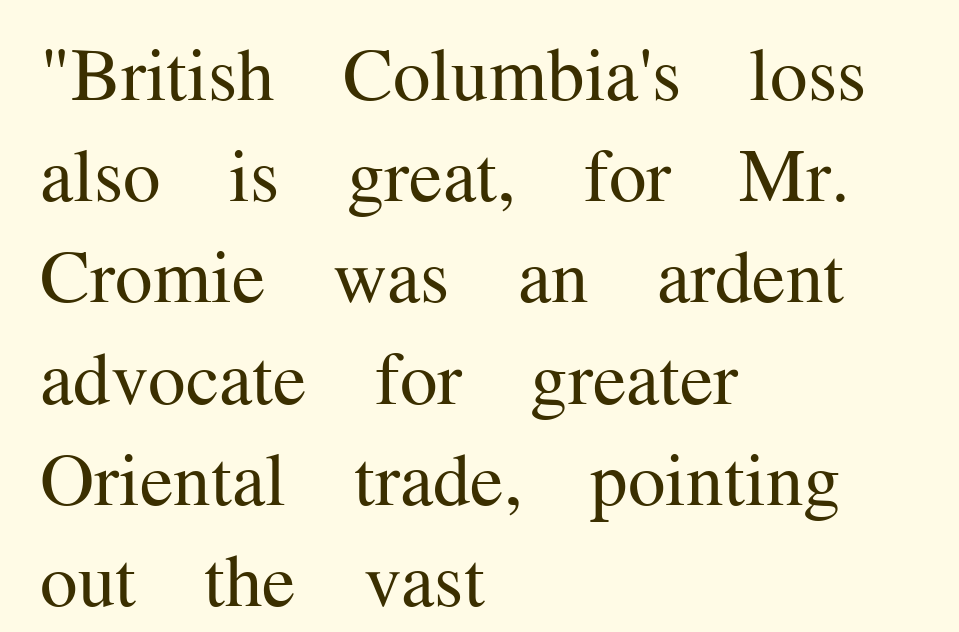
{"serif": "yes", "italic": "no", "bold": "no", "weight": "regular", "width": "normal", "stroke_contrast": "medium", "x_height": "medium", "monospaced": "no", "underline": "no", "align": "left", "line_spacing": "normal", "line_spacing_ratio": 1.35, "letter_spacing": "normal", "letter_spacing_em": 0.0, "glyph_px": 75}
